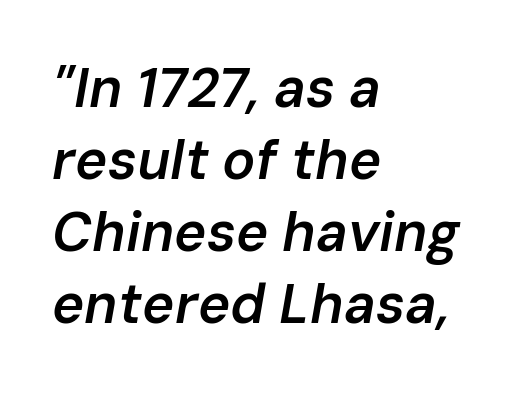
Q: Is the text bold? A: Semi-bold.
Q: Is the text italic (slanted)? A: Yes, it leans right by about 10 degrees.
Q: Is the text underlined? A: No.
Q: How is the paragraph aligned? A: Left-aligned.
Q: Is the spacing between letters normal or unusually wide? A: Normal.
Q: Is the spacing between lines tight, normal or loose? A: Normal.
Q: Width (condensed, normal, or wide)? A: Normal.
Q: Stroke contrast? A: Low.
Q: x-height? A: Medium.
Q: Monospaced? A: No.
